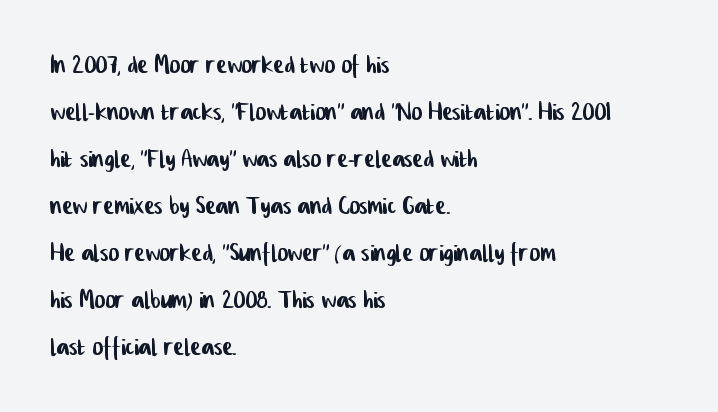
Unlike a traditional serif, this face leaves its strokes unadorned. Do the characters align in a grid? No, the font is proportional. Regarding leading, the lines here are spaced in the standard way. Reading down the block, your eye returns to a fixed left position each line. Just letters on the line, the space beneath them empty.
